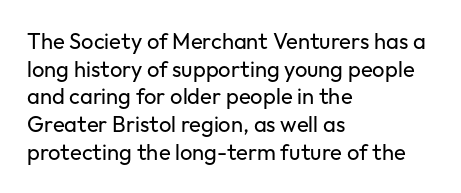
The image shows 22 px text type, upright; set left-aligned, normal line spacing (1.26x), normal letter spacing, not underlined.
